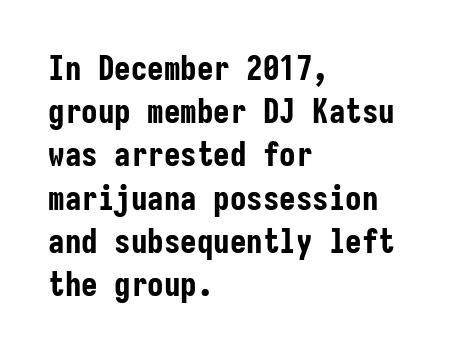
Plain, unruled lines of type. Note the uniform advance width — an 'i' takes as much space as an 'm'. A sans-serif font was chosen for this passage. Thick stems and heavy bowls — unmistakably bold. The lines are quadded left. Unlike italic type, these characters show no tilt at all.
